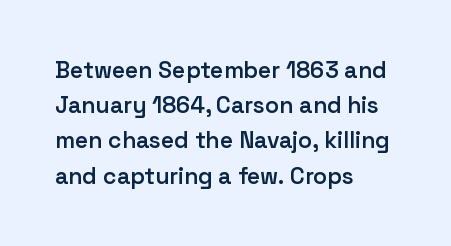
{"italic": "no", "bold": "semi", "underline": "no", "align": "left", "line_spacing": "normal", "line_spacing_ratio": 1.53, "letter_spacing": "normal", "letter_spacing_em": 0.0, "glyph_px": 23}
